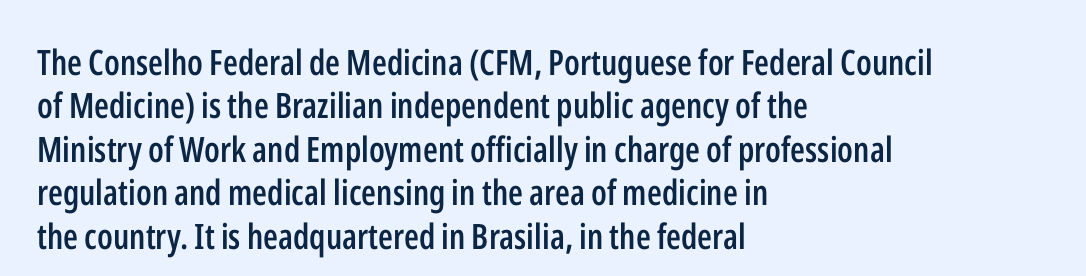
Check under the words: just untouched page. This sample has the flowing, uneven cadence of proportional lettering. Vertical strokes here are truly vertical. Semibold letterforms, between regular and bold.
